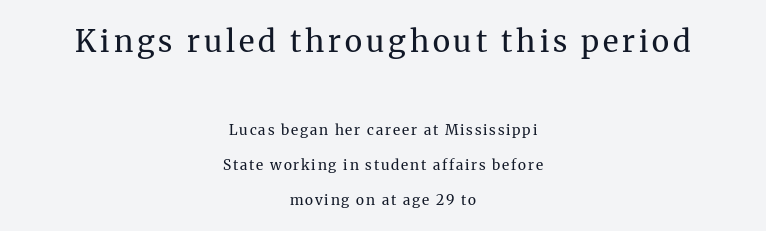
Q: Is the text bold? A: No.
Q: Is the text italic (slanted)? A: No, it is upright.
Q: Is the typeface a serif or a sans-serif typeface? A: Serif.
Q: Is the text underlined? A: No.
Q: How is the paragraph aligned? A: Centered.
Q: Is the spacing between lines tight, normal or loose? A: Loose.
Q: Which block of text is set in a larger size, the first (top) or the second (bottom)? A: The first (top) one.
Q: Width (condensed, normal, or wide)? A: Normal.
Q: Stroke contrast? A: Medium.
Q: x-height? A: Medium.
Q: Monospaced? A: No.
